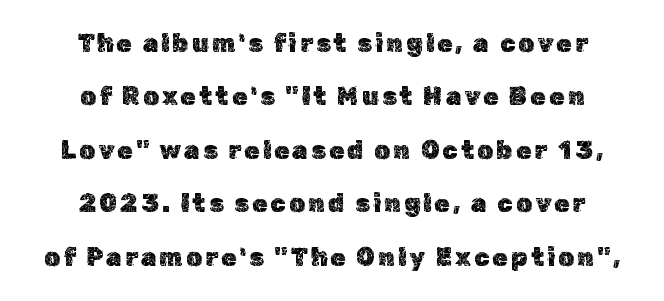
The baseline area is clear. A typesetter would call this leading open, well beyond the default. Every character sits straight up, as roman type does. Centered paragraph, ragged on both sides.
